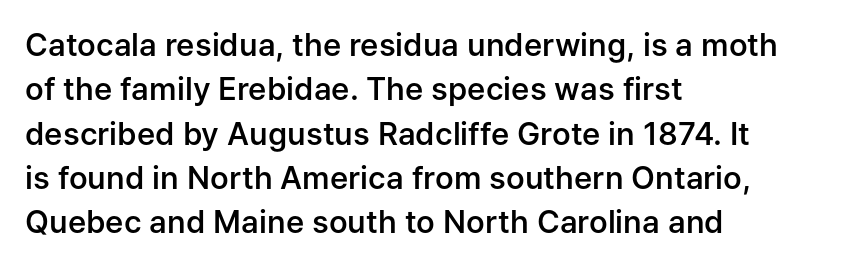
{"serif": "no", "italic": "no", "bold": "semi", "weight": "semibold", "width": "normal", "stroke_contrast": "low", "x_height": "medium", "monospaced": "no", "underline": "no", "align": "left", "line_spacing": "normal", "line_spacing_ratio": 1.43, "letter_spacing": "normal", "letter_spacing_em": 0.0, "glyph_px": 31}
